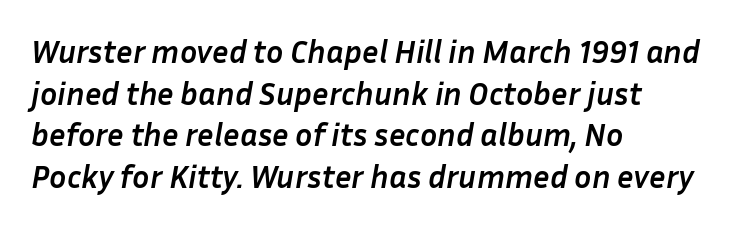
Q: Is the text bold? A: Yes.
Q: Is the text italic (slanted)? A: Yes, it leans right by about 10 degrees.
Q: Is the text underlined? A: No.
Q: How is the paragraph aligned? A: Left-aligned.
Q: Is the spacing between letters normal or unusually wide? A: Normal.
Q: Is the spacing between lines tight, normal or loose? A: Normal.
Q: Width (condensed, normal, or wide)? A: Normal.
Q: Stroke contrast? A: Low.
Q: x-height? A: Medium.
Q: Monospaced? A: No.
